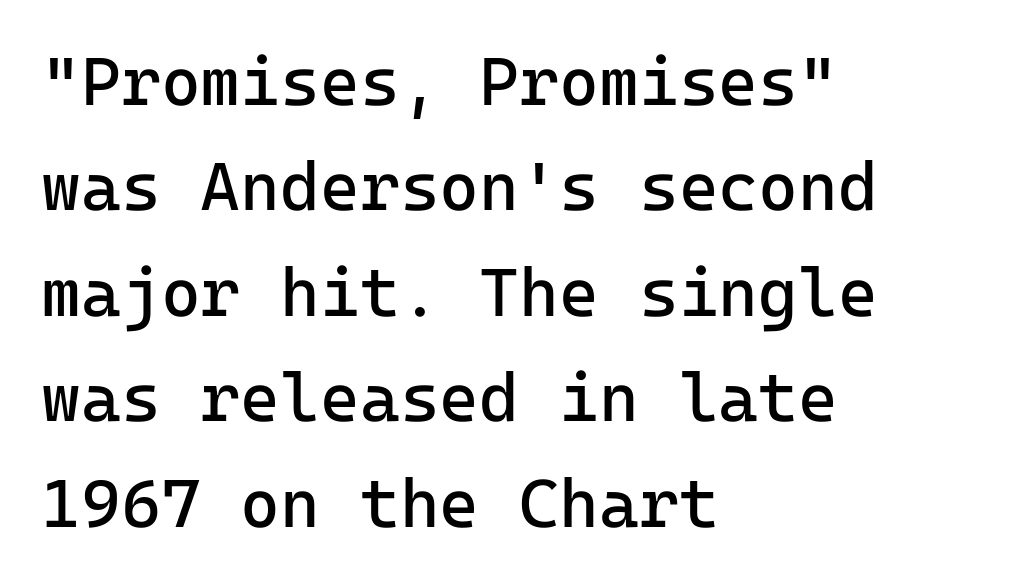
The image shows 68 px regular-weight sans-serif type, upright; set left-aligned, normal line spacing (1.55x), normal letter spacing, not underlined; low stroke contrast and a medium x-height.
